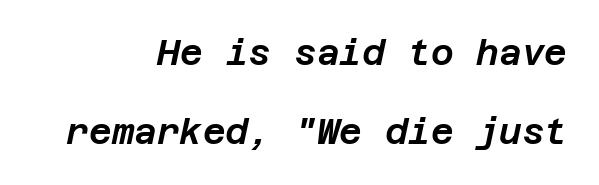
The image shows 35 px text type, italic (leaning right); set right-aligned, loose line spacing (2.25x), normal letter spacing, not underlined; low stroke contrast and a large x-height.
